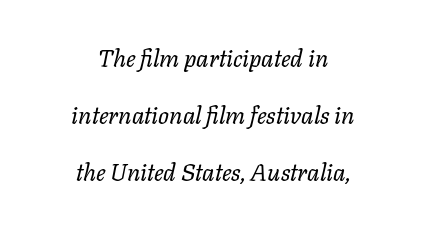
No chunkiness to these letters — they're not bold. Quick note: italic. Each new line begins a long way beneath the previous one. Leftover space on each line is divided equally before and after the words.
